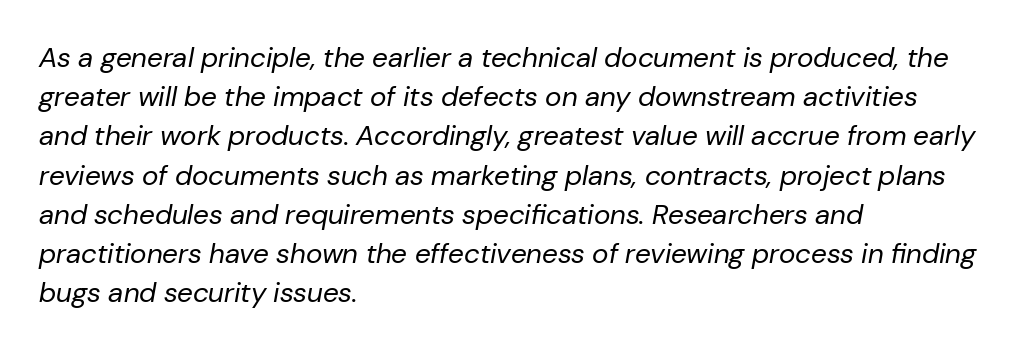
{"italic": "yes", "lean": "right", "slant_degrees": 10, "bold": "no", "weight": "regular", "width": "normal", "stroke_contrast": "low", "x_height": "medium", "monospaced": "no", "underline": "no", "align": "left", "line_spacing": "normal", "line_spacing_ratio": 1.4, "letter_spacing": "normal", "letter_spacing_em": 0.0, "glyph_px": 28}
